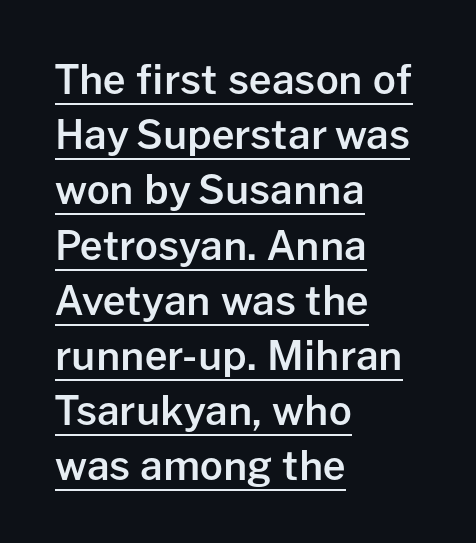
The rendering uses a moderate line-height, typical for paragraphs. This sample has the flowing, uneven cadence of proportional lettering. Unlike italic type, these characters show no tilt at all. Every row of glyphs begins at an identical x-position on the left.
